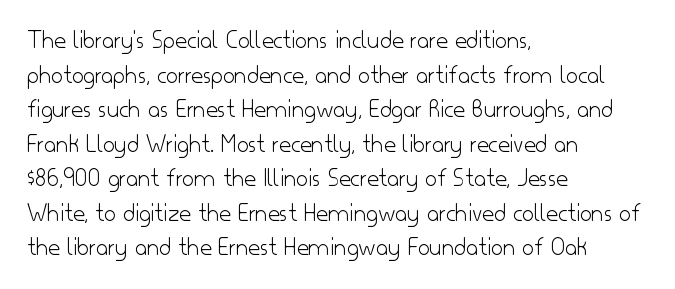
No chunkiness to these letters — they're not bold. A classic flush-left, rag-right setting is used for this passage. One glance says typical: line gaps are just what's usual. The letters sit at their default tracking, neither squeezed nor spread.
